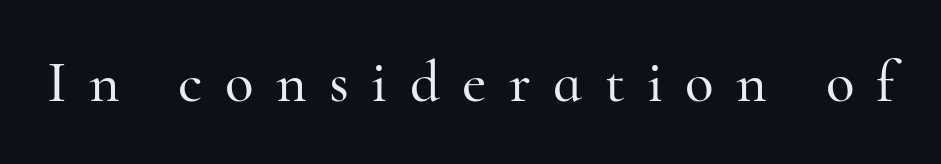
{"serif": "yes", "italic": "no", "width": "normal", "stroke_contrast": "high", "x_height": "small", "monospaced": "no", "underline": "no", "letter_spacing": "wide", "letter_spacing_em": 0.38, "glyph_px": 59}
